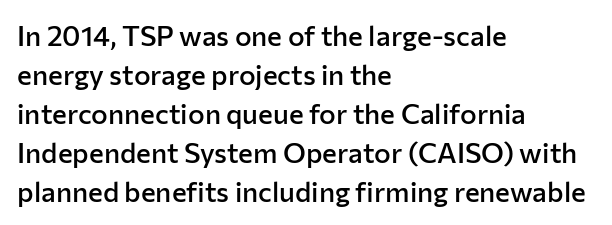
Q: Is the text bold? A: Semi-bold.
Q: Is the text italic (slanted)? A: No, it is upright.
Q: Is the typeface a serif or a sans-serif typeface? A: Sans-serif.
Q: Is the text underlined? A: No.
Q: How is the paragraph aligned? A: Left-aligned.
Q: Is the spacing between letters normal or unusually wide? A: Normal.
Q: Is the spacing between lines tight, normal or loose? A: Normal.
Q: Width (condensed, normal, or wide)? A: Normal.
Q: Stroke contrast? A: Low.
Q: x-height? A: Medium.
Q: Monospaced? A: No.
